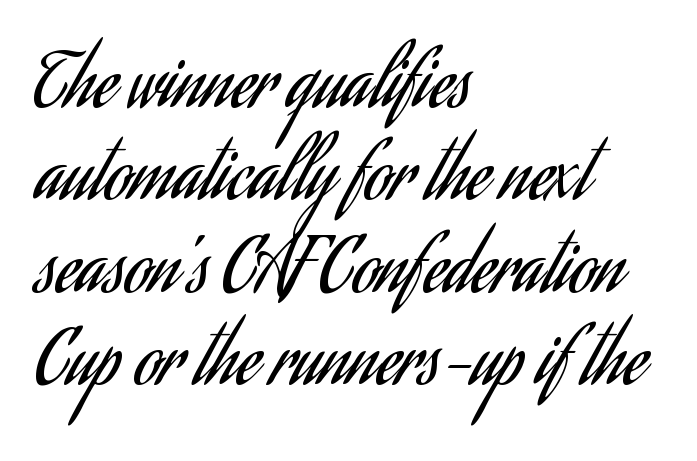
Q: Is the text bold? A: No.
Q: Is the text italic (slanted)? A: Yes.
Q: Is the typeface a serif or a sans-serif typeface? A: Sans-serif.
Q: Is the text underlined? A: No.
Q: How is the paragraph aligned? A: Left-aligned.
Q: Is the spacing between letters normal or unusually wide? A: Normal.
Q: Is the spacing between lines tight, normal or loose? A: Normal.
Q: Width (condensed, normal, or wide)? A: Condensed.
Q: Stroke contrast? A: Low.
Q: x-height? A: Small.
Q: Monospaced? A: No.
